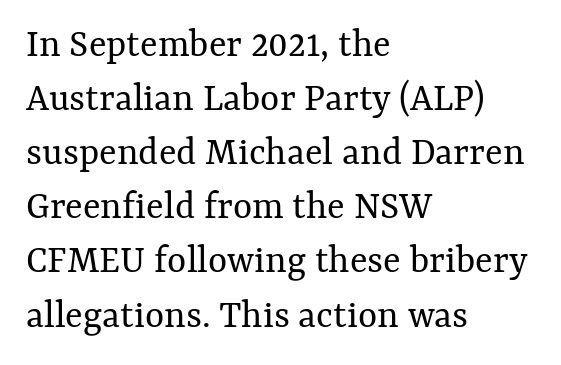
If you drew a ruler down the left edge, every line would touch it. Upright lettering throughout. Character widths vary here, with narrow letters taking less room than wide ones. You could call the tracking neutral — neither tight nor loose. Glance below the letters and you will spot only blank space.
